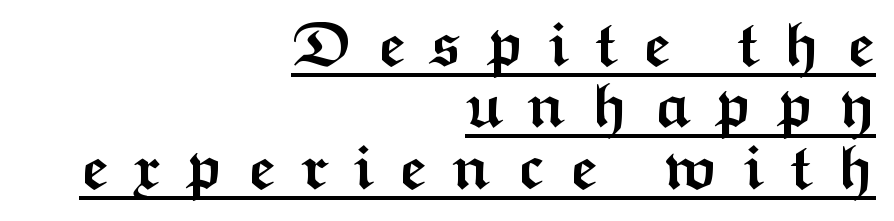
Q: Is the text bold? A: Yes.
Q: Is the text italic (slanted)? A: No, it is upright.
Q: Is the typeface a serif or a sans-serif typeface? A: Sans-serif.
Q: Is the text underlined? A: Yes.
Q: How is the paragraph aligned? A: Right-aligned.
Q: Is the spacing between letters normal or unusually wide? A: Unusually wide.
Q: Is the spacing between lines tight, normal or loose? A: Tight.
Q: Width (condensed, normal, or wide)? A: Wide.
Q: Stroke contrast? A: Medium.
Q: x-height? A: Medium.
Q: Monospaced? A: No.
